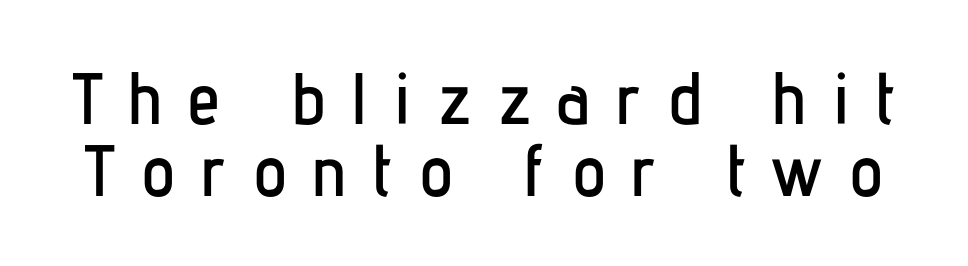
The image shows 73 px condensed sans-serif type, upright; set tight line spacing (0.98x), unusually wide letter spacing (+0.34 em), not underlined; low stroke contrast and a medium x-height.
